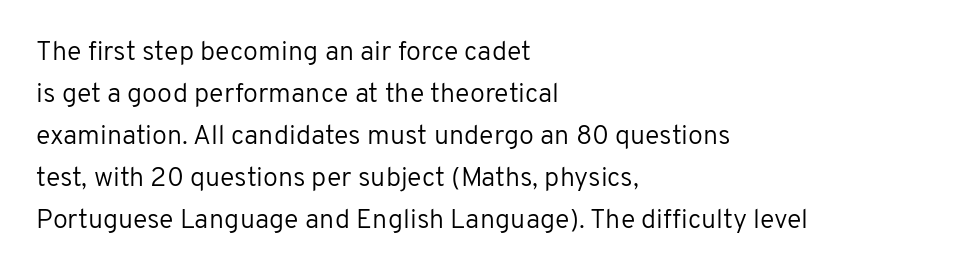
Q: Is the text bold? A: No.
Q: Is the text italic (slanted)? A: No, it is upright.
Q: Is the text underlined? A: No.
Q: How is the paragraph aligned? A: Left-aligned.
Q: Is the spacing between letters normal or unusually wide? A: Normal.
Q: Is the spacing between lines tight, normal or loose? A: Normal.
